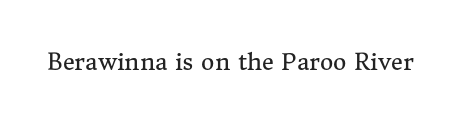
The image shows 23 px text type, upright; set normal letter spacing, not underlined.
